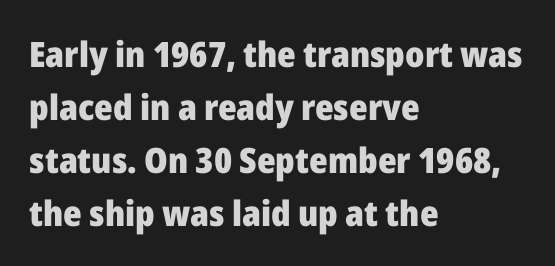
{"serif": "no", "italic": "no", "bold": "yes", "weight": "heavy", "width": "normal", "stroke_contrast": "low", "x_height": "medium", "monospaced": "no", "underline": "no", "align": "left", "line_spacing": "normal", "line_spacing_ratio": 1.51, "letter_spacing": "normal", "letter_spacing_em": 0.0, "glyph_px": 35}
